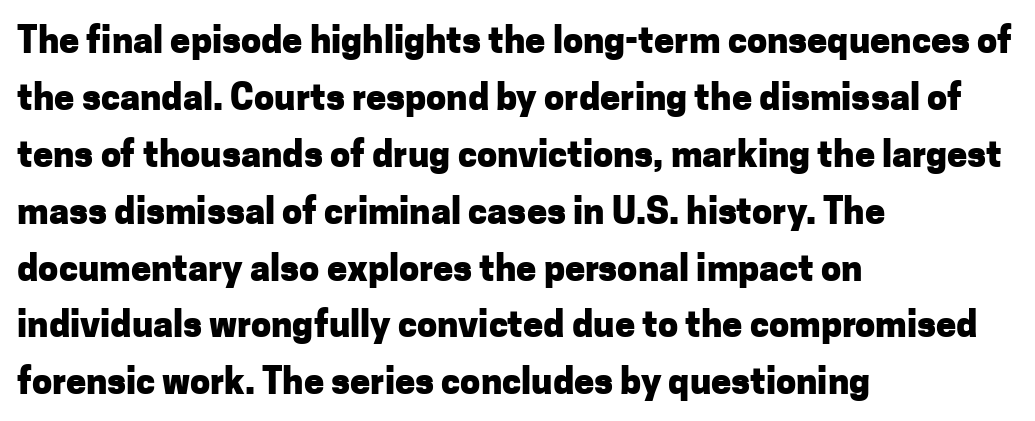
Spacing verdict: proportional, widths tailored to each character. The gap between lines stays unmarked. The compositor pushed each line to the left boundary. This rendering employs a face without finishing strokes, i.e., a sans-serif. Tracking here is standard; glyphs follow each other at the usual distance.
